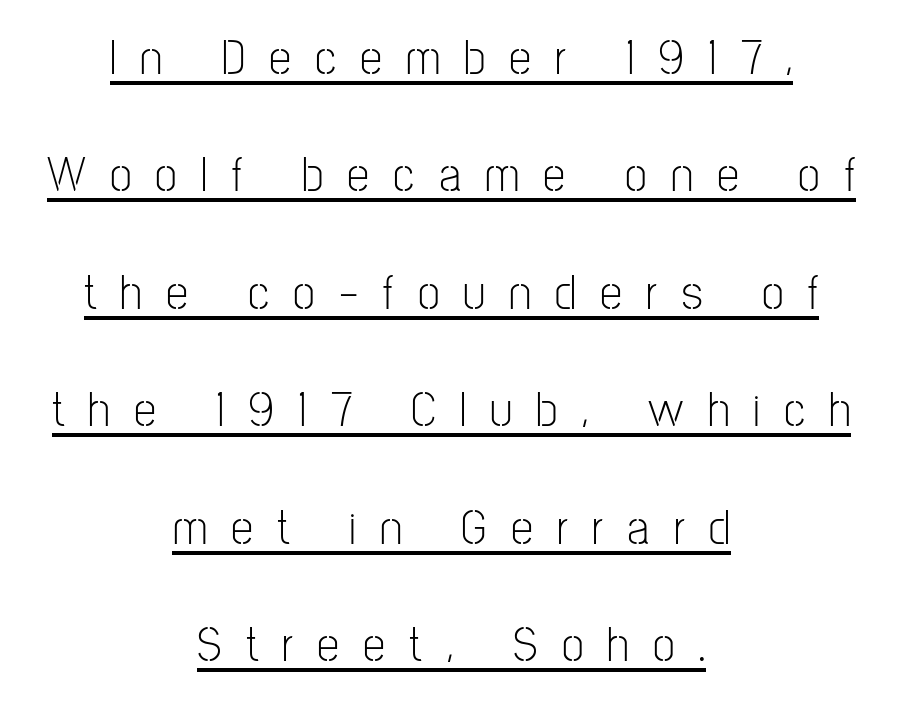
{"serif": "no", "italic": "no", "bold": "no", "weight": "light", "width": "condensed", "stroke_contrast": "low", "x_height": "medium", "monospaced": "no", "underline": "yes", "align": "center", "line_spacing": "loose", "line_spacing_ratio": 2.35, "letter_spacing": "wide", "letter_spacing_em": 0.48, "glyph_px": 50}
